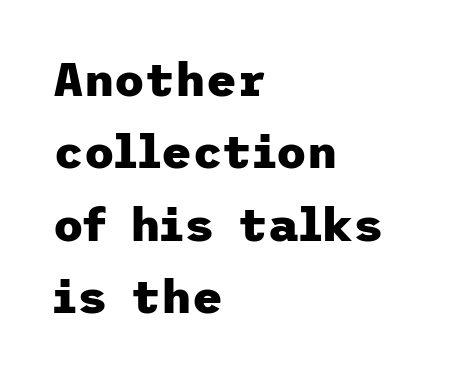
The image shows 47 px heavy sans-serif type, upright; set left-aligned, normal line spacing (1.54x), normal letter spacing, not underlined; low stroke contrast and a medium x-height.
